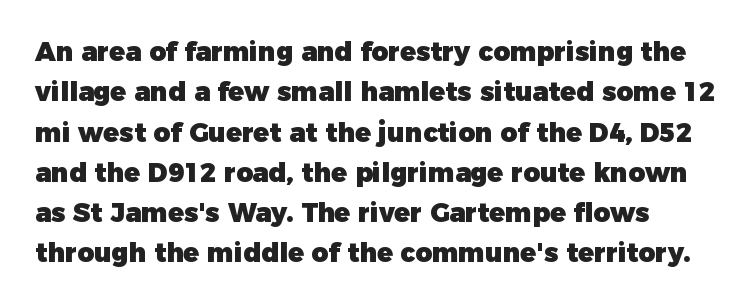
{"italic": "no", "bold": "yes", "underline": "no", "align": "left", "line_spacing": "normal", "line_spacing_ratio": 1.55, "letter_spacing": "normal", "letter_spacing_em": 0.0, "glyph_px": 26}
